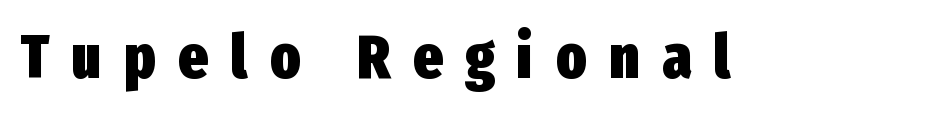
{"serif": "no", "italic": "no", "bold": "yes", "weight": "heavy", "width": "condensed", "stroke_contrast": "low", "x_height": "medium", "monospaced": "no", "underline": "no", "letter_spacing": "wide", "letter_spacing_em": 0.37, "glyph_px": 62}
